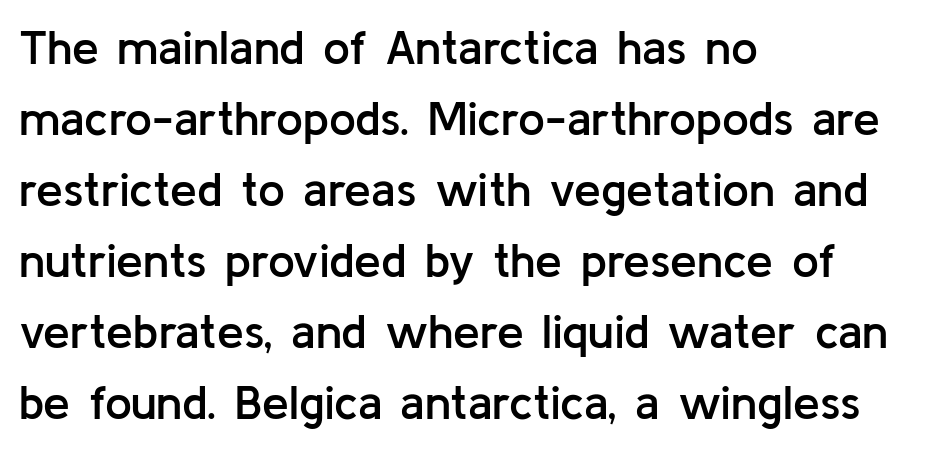
Do the characters align in a grid? No, the font is proportional. A normal amount of white space separates one row of letters from the next. Honestly, there is no underline to notice here at all. Visually the block forms a straight wall on the left and a jagged coastline on the right.
